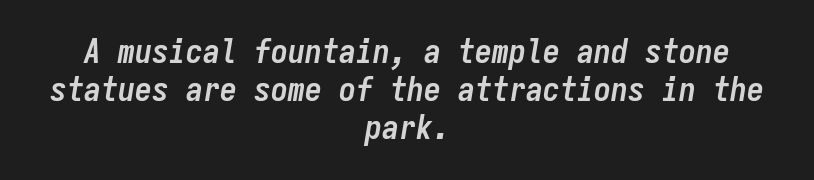
{"italic": "yes", "lean": "right", "slant_degrees": 9, "bold": "yes", "weight": "semibold", "width": "condensed", "stroke_contrast": "low", "x_height": "medium", "monospaced": "yes", "underline": "no", "align": "center", "line_spacing": "tight", "line_spacing_ratio": 1.12, "letter_spacing": "normal", "letter_spacing_em": 0.0, "glyph_px": 34}
